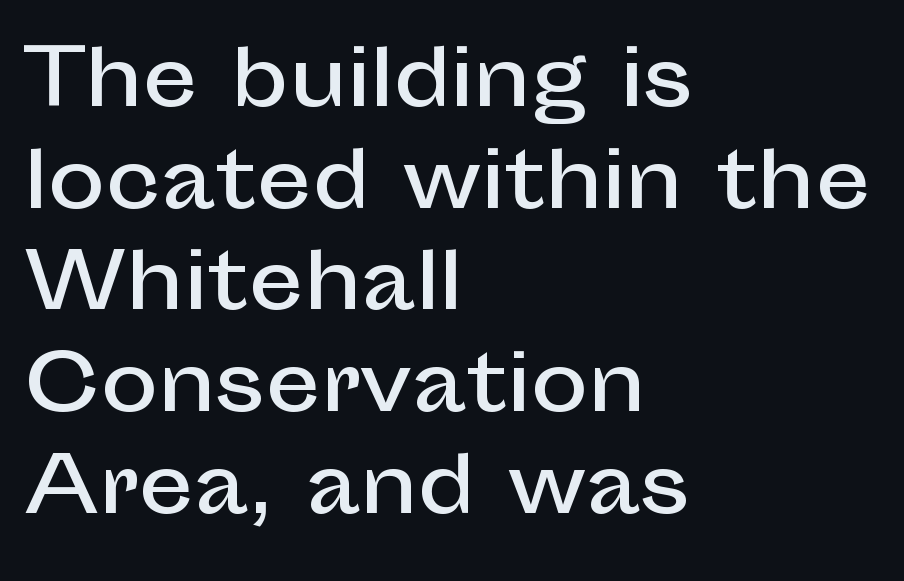
Q: Is the text italic (slanted)? A: No, it is upright.
Q: Is the typeface a serif or a sans-serif typeface? A: Sans-serif.
Q: Is the text underlined? A: No.
Q: How is the paragraph aligned? A: Left-aligned.
Q: Is the spacing between letters normal or unusually wide? A: Normal.
Q: Is the spacing between lines tight, normal or loose? A: Normal.
Q: Width (condensed, normal, or wide)? A: Normal.
Q: Stroke contrast? A: Low.
Q: x-height? A: Medium.
Q: Monospaced? A: No.
